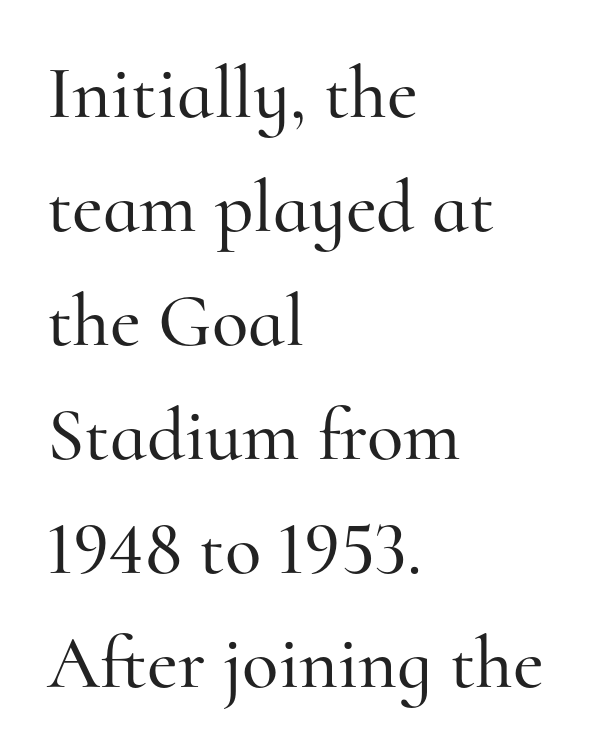
{"serif": "yes", "italic": "no", "width": "normal", "stroke_contrast": "high", "x_height": "small", "monospaced": "no", "underline": "no", "align": "left", "line_spacing": "normal", "line_spacing_ratio": 1.52, "letter_spacing": "normal", "letter_spacing_em": 0.0, "glyph_px": 75}
